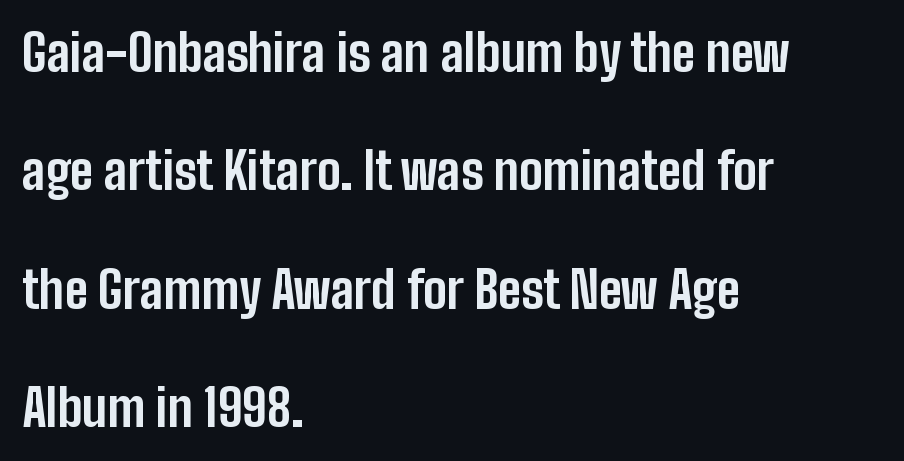
{"serif": "no", "italic": "no", "bold": "yes", "weight": "bold", "width": "condensed", "stroke_contrast": "low", "x_height": "medium", "monospaced": "no", "underline": "no", "align": "left", "line_spacing": "loose", "line_spacing_ratio": 2.37, "letter_spacing": "normal", "letter_spacing_em": 0.0, "glyph_px": 50}
